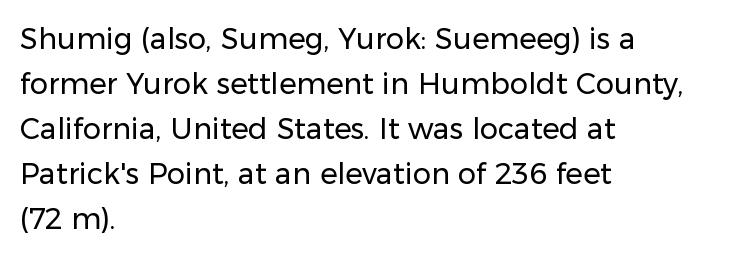
{"serif": "no", "italic": "no", "bold": "no", "weight": "regular", "width": "normal", "stroke_contrast": "low", "x_height": "medium", "monospaced": "no", "underline": "no", "align": "left", "line_spacing": "normal", "line_spacing_ratio": 1.55, "letter_spacing": "normal", "letter_spacing_em": 0.0, "glyph_px": 29}
